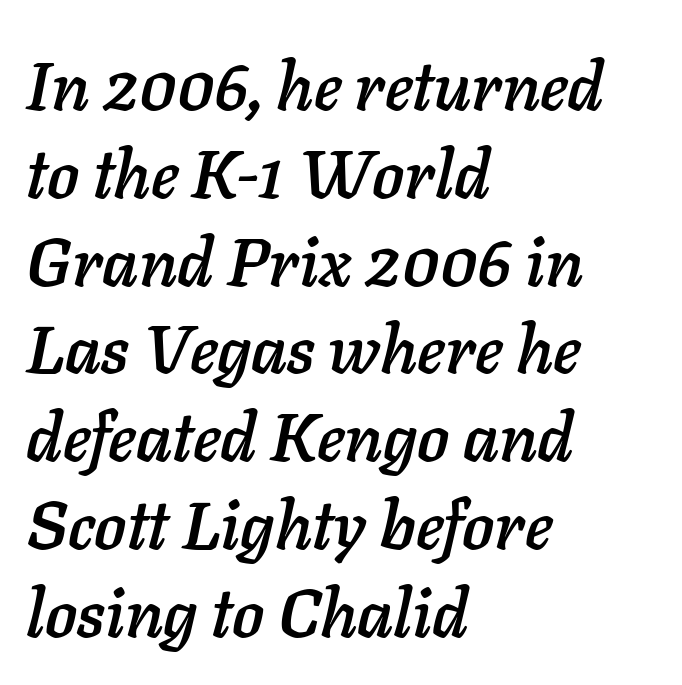
Q: Is the text italic (slanted)? A: Yes, it leans right by about 11 degrees.
Q: Is the text underlined? A: No.
Q: How is the paragraph aligned? A: Left-aligned.
Q: Is the spacing between letters normal or unusually wide? A: Normal.
Q: Is the spacing between lines tight, normal or loose? A: Normal.
Q: Width (condensed, normal, or wide)? A: Normal.
Q: Stroke contrast? A: Low.
Q: x-height? A: Medium.
Q: Monospaced? A: No.
